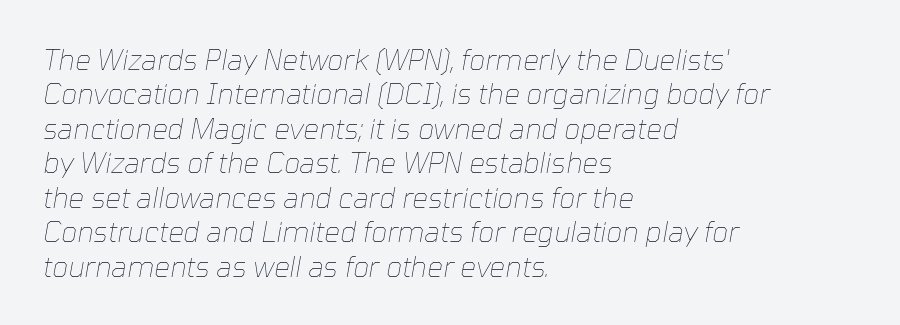
Q: Is the text bold? A: No.
Q: Is the text italic (slanted)? A: Yes, it leans right by about 10 degrees.
Q: Is the text underlined? A: No.
Q: How is the paragraph aligned? A: Left-aligned.
Q: Is the spacing between letters normal or unusually wide? A: Normal.
Q: Width (condensed, normal, or wide)? A: Normal.
Q: Stroke contrast? A: Low.
Q: x-height? A: Medium.
Q: Monospaced? A: No.
